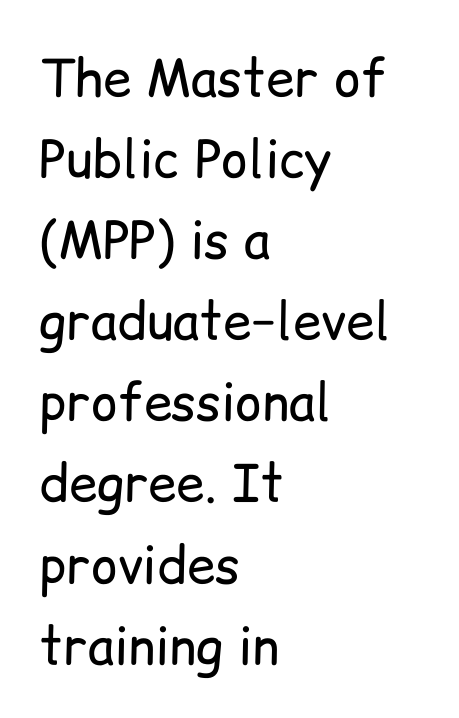
{"serif": "no", "italic": "no", "bold": "no", "weight": "regular", "width": "normal", "stroke_contrast": "low", "x_height": "medium", "monospaced": "no", "underline": "no", "align": "left", "line_spacing": "normal", "line_spacing_ratio": 1.59, "letter_spacing": "normal", "letter_spacing_em": 0.0, "glyph_px": 51}
